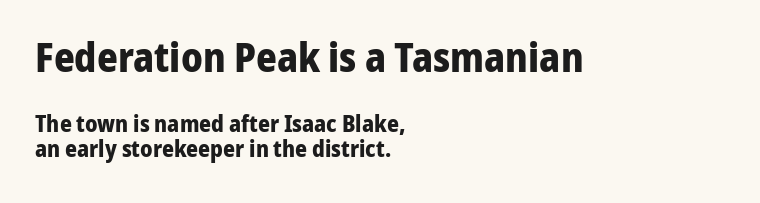
{"serif": "no", "italic": "no", "bold": "yes", "weight": "bold", "width": "normal", "stroke_contrast": "low", "x_height": "medium", "monospaced": "no", "underline": "no", "align": "left", "line_spacing": "tight", "line_spacing_ratio": 1.08, "letter_spacing": "normal", "letter_spacing_em": 0.0, "larger_block": "first", "size_ratio": 1.74, "glyph_px": 40}
